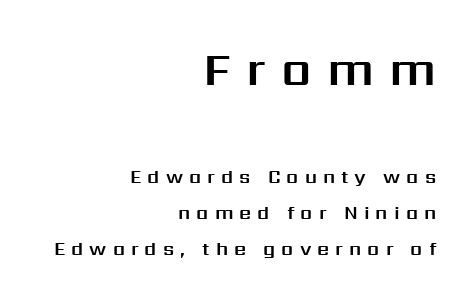
Q: Is the text italic (slanted)? A: No, it is upright.
Q: Is the typeface a serif or a sans-serif typeface? A: Sans-serif.
Q: Is the text underlined? A: No.
Q: How is the paragraph aligned? A: Right-aligned.
Q: Is the spacing between letters normal or unusually wide? A: Unusually wide.
Q: Which block of text is set in a larger size, the first (top) or the second (bottom)? A: The first (top) one.
Q: Width (condensed, normal, or wide)? A: Normal.
Q: Stroke contrast? A: Medium.
Q: x-height? A: Medium.
Q: Monospaced? A: No.
